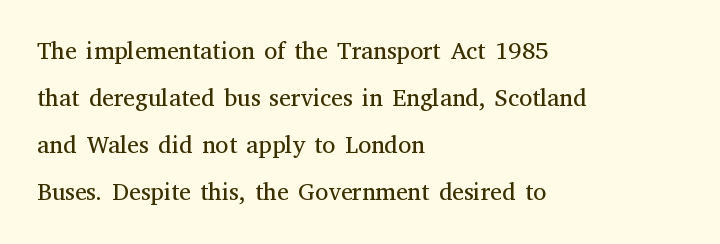
{"italic": "no", "bold": "no", "underline": "no", "align": "left", "line_spacing": "loose", "line_spacing_ratio": 1.96, "letter_spacing": "normal", "letter_spacing_em": 0.0, "glyph_px": 24}
